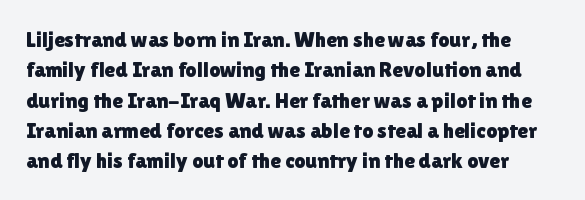
The image shows 22 px text type, upright; set normal line spacing (1.38x), normal letter spacing, not underlined.
